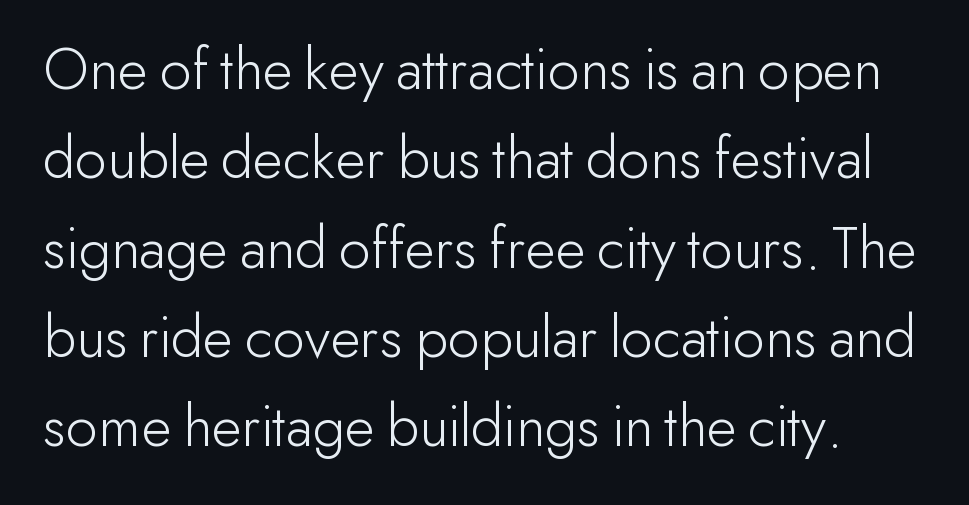
The image shows 62 px light sans-serif type, upright; set normal line spacing (1.44x), normal letter spacing, not underlined; low stroke contrast and a small x-height.
